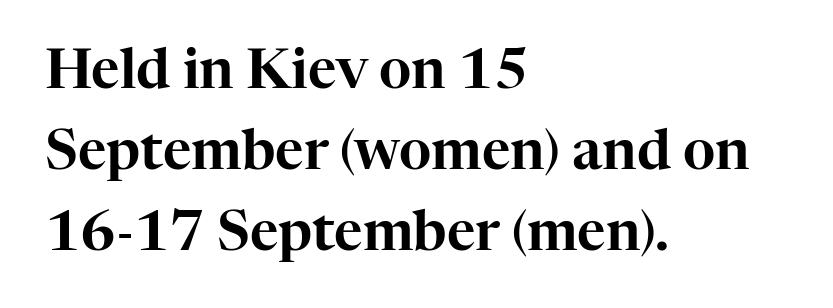
The image shows 55 px serif type, upright; set left-aligned, normal line spacing (1.47x), normal letter spacing, not underlined; high stroke contrast and a medium x-height.
